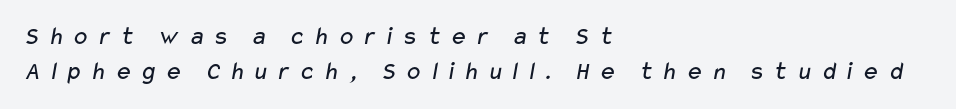
Q: Is the text bold? A: No.
Q: Is the text underlined? A: No.
Q: How is the paragraph aligned? A: Left-aligned.
Q: Is the spacing between letters normal or unusually wide? A: Unusually wide.
Q: Is the spacing between lines tight, normal or loose? A: Normal.
